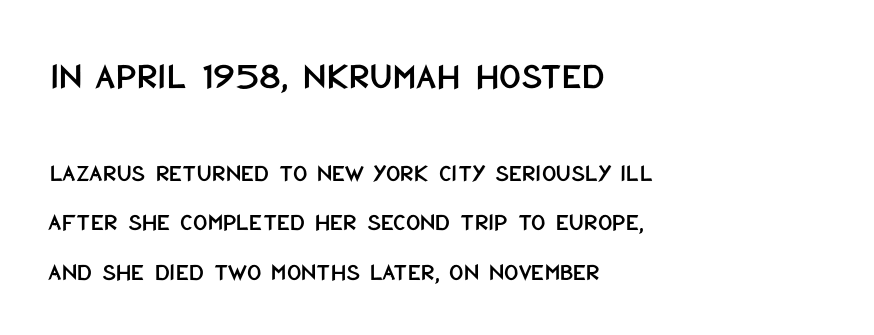
Q: Is the text italic (slanted)? A: No, it is upright.
Q: Is the typeface a serif or a sans-serif typeface? A: Sans-serif.
Q: Is the text underlined? A: No.
Q: How is the paragraph aligned? A: Left-aligned.
Q: Is the spacing between letters normal or unusually wide? A: Normal.
Q: Is the spacing between lines tight, normal or loose? A: Loose.
Q: Which block of text is set in a larger size, the first (top) or the second (bottom)? A: The first (top) one.
Q: Width (condensed, normal, or wide)? A: Condensed.
Q: Stroke contrast? A: Low.
Q: x-height? A: Large.
Q: Monospaced? A: No.
